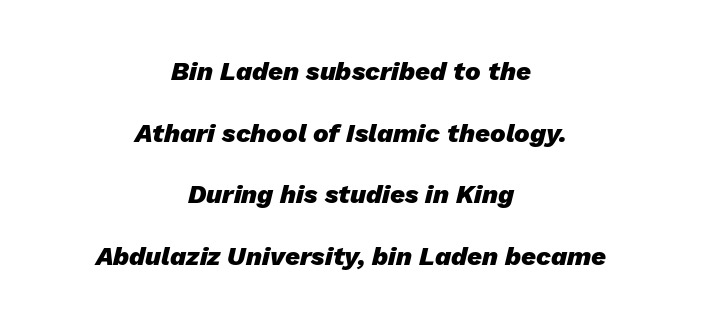
The image shows 26 px bold type, italic (leaning right); set centered, loose line spacing (2.37x), normal letter spacing, not underlined.
